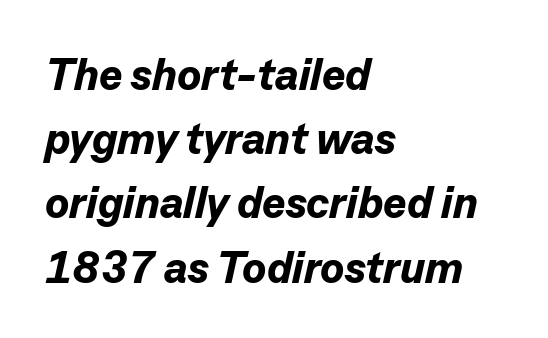
The image shows 44 px bold type, italic (leaning right); set left-aligned, normal line spacing (1.46x), normal letter spacing, not underlined; low stroke contrast and a medium x-height.
